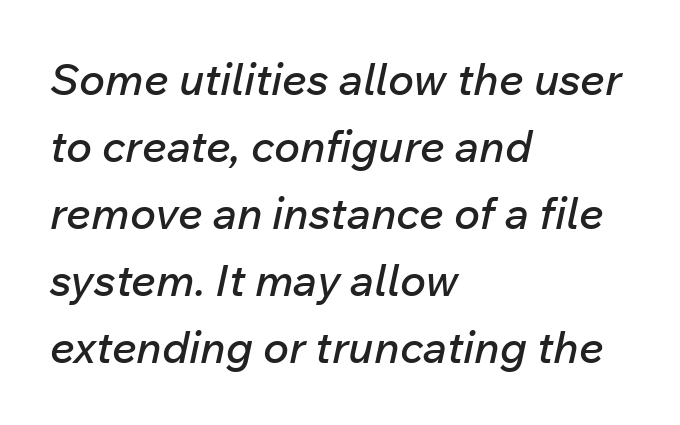
The passage shown is typed in a proportional face where columns would drift. The lines sit at an ordinary, default distance from one another. The text carries the slant typical of an italic or oblique font. Letter spacing: default. Reading down the block, your eye returns to a fixed left position each line.
